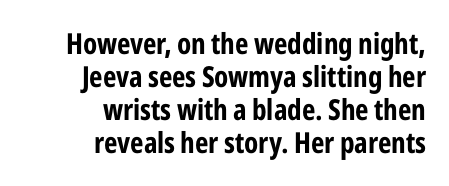
The image shows 29 px bold, condensed sans-serif type, upright; set right-aligned, tight line spacing (1.14x), normal letter spacing, not underlined; low stroke contrast and a medium x-height.
